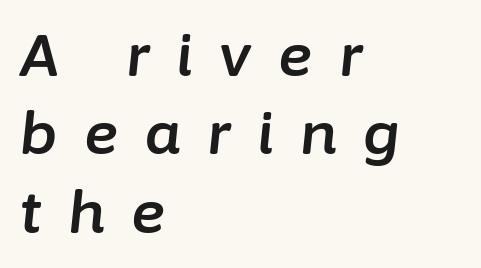
Q: Is the text italic (slanted)? A: Yes, it leans right by about 6 degrees.
Q: Is the text underlined? A: No.
Q: How is the paragraph aligned? A: Left-aligned.
Q: Is the spacing between letters normal or unusually wide? A: Unusually wide.
Q: Is the spacing between lines tight, normal or loose? A: Normal.
Q: Width (condensed, normal, or wide)? A: Normal.
Q: Stroke contrast? A: Low.
Q: x-height? A: Medium.
Q: Monospaced? A: No.
